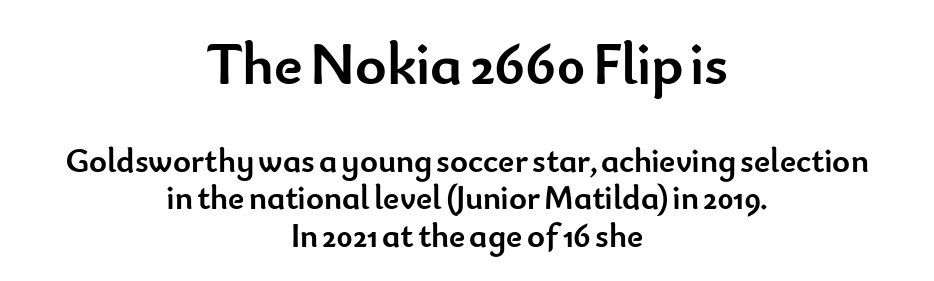
{"serif": "no", "italic": "no", "bold": "yes", "weight": "semibold", "width": "normal", "stroke_contrast": "low", "x_height": "small", "monospaced": "no", "underline": "no", "align": "center", "line_spacing": "tight", "line_spacing_ratio": 1.1, "letter_spacing": "normal", "letter_spacing_em": 0.0, "larger_block": "first", "size_ratio": 1.76, "glyph_px": 60}
